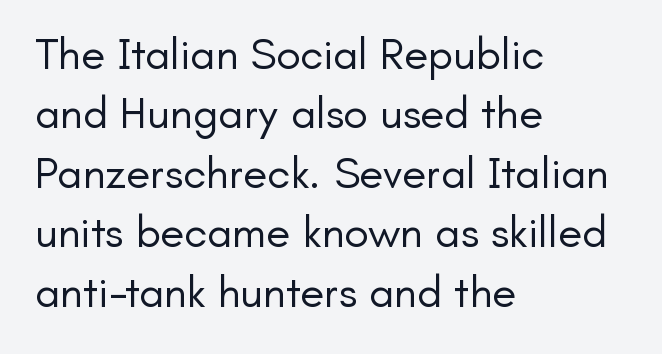
{"serif": "no", "italic": "no", "bold": "no", "weight": "regular", "width": "normal", "stroke_contrast": "low", "x_height": "small", "monospaced": "no", "underline": "no", "align": "left", "line_spacing": "normal", "line_spacing_ratio": 1.32, "letter_spacing": "normal", "letter_spacing_em": 0.0, "glyph_px": 45}
